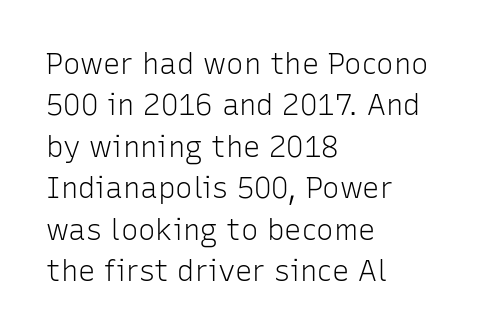
Q: Is the text bold? A: No.
Q: Is the text italic (slanted)? A: No, it is upright.
Q: Is the typeface a serif or a sans-serif typeface? A: Sans-serif.
Q: Is the text underlined? A: No.
Q: How is the paragraph aligned? A: Left-aligned.
Q: Is the spacing between letters normal or unusually wide? A: Normal.
Q: Is the spacing between lines tight, normal or loose? A: Normal.
Q: Width (condensed, normal, or wide)? A: Normal.
Q: Stroke contrast? A: Low.
Q: x-height? A: Medium.
Q: Monospaced? A: No.
